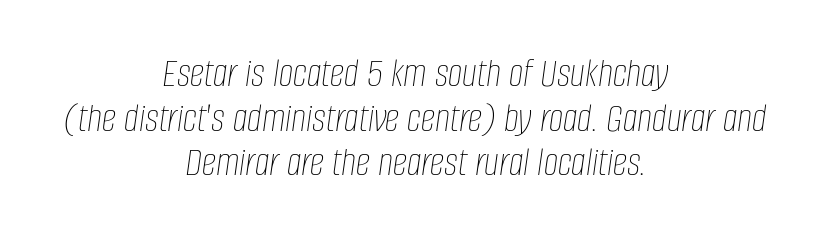
{"italic": "yes", "lean": "right", "slant_degrees": 8, "bold": "no", "weight": "thin", "width": "condensed", "stroke_contrast": "low", "x_height": "large", "monospaced": "no", "underline": "no", "align": "center", "line_spacing": "tight", "line_spacing_ratio": 1.09, "letter_spacing": "normal", "letter_spacing_em": 0.0, "glyph_px": 41}
